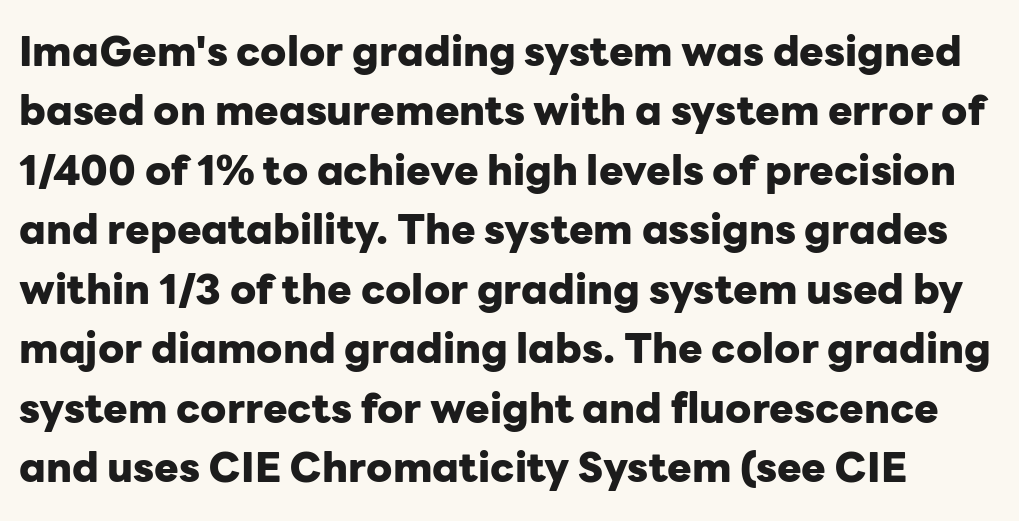
Q: Is the text bold? A: Yes.
Q: Is the text italic (slanted)? A: No, it is upright.
Q: Is the typeface a serif or a sans-serif typeface? A: Sans-serif.
Q: Is the text underlined? A: No.
Q: Is the spacing between letters normal or unusually wide? A: Normal.
Q: Is the spacing between lines tight, normal or loose? A: Normal.
Q: Width (condensed, normal, or wide)? A: Normal.
Q: Stroke contrast? A: Low.
Q: x-height? A: Medium.
Q: Monospaced? A: No.
